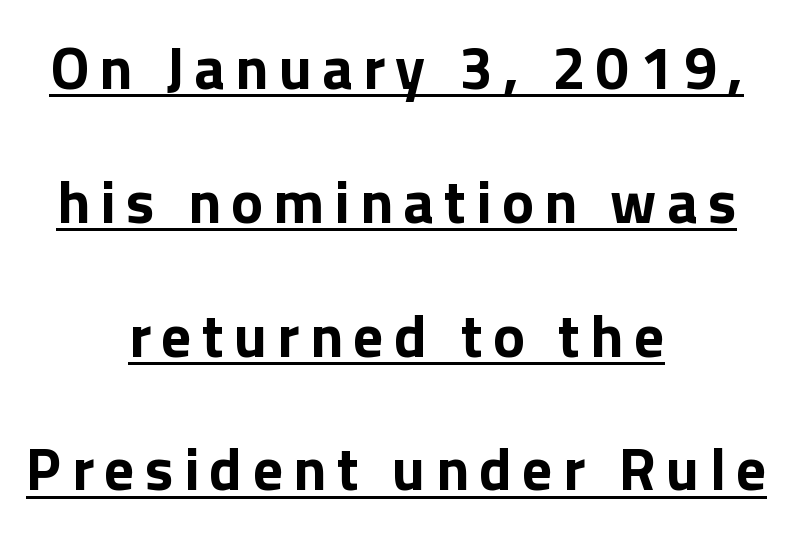
This is roman type, the default non-slanted kind. The compositor balanced each line on the midline. Does a line run under the words? Yes, clearly. Chunky letters — that's bold for sure. Varying glyph widths throughout — classic text-font behaviour. This is sans-serif lettering, the kind often seen on screens and signage.
